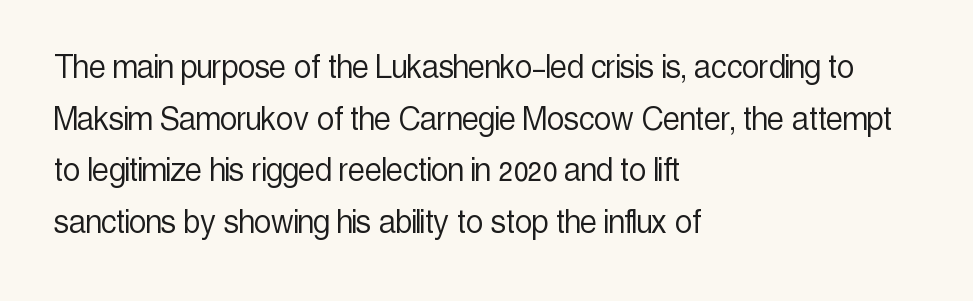
{"serif": "no", "italic": "no", "bold": "no", "weight": "light", "width": "condensed", "x_height": "medium", "monospaced": "no", "underline": "no", "align": "left", "line_spacing": "normal", "line_spacing_ratio": 1.36, "letter_spacing": "normal", "letter_spacing_em": 0.0, "glyph_px": 38}
